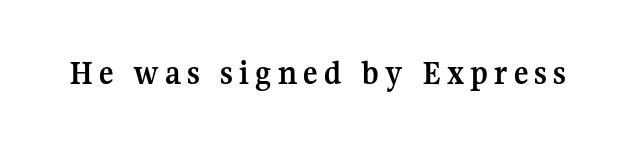
The image shows 34 px semibold serif type, upright; set not underlined; medium stroke contrast and a medium x-height.
